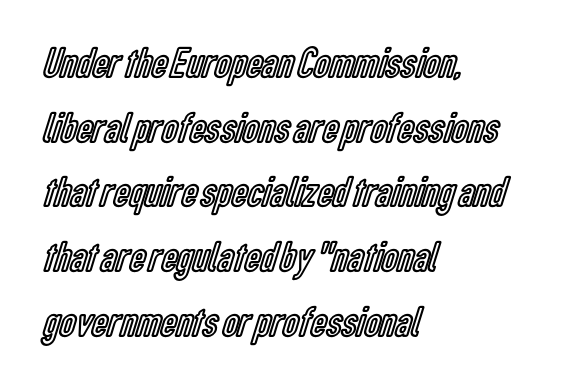
Q: Is the text italic (slanted)? A: Yes.
Q: Is the text underlined? A: No.
Q: How is the paragraph aligned? A: Left-aligned.
Q: Is the spacing between letters normal or unusually wide? A: Normal.
Q: Is the spacing between lines tight, normal or loose? A: Normal.
Q: Width (condensed, normal, or wide)? A: Condensed.
Q: x-height? A: Medium.
Q: Monospaced? A: No.
